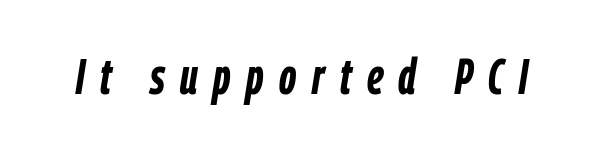
{"italic": "yes", "lean": "right", "slant_degrees": 9, "bold": "yes", "weight": "semibold", "width": "condensed", "stroke_contrast": "low", "x_height": "medium", "monospaced": "no", "underline": "no", "letter_spacing": "wide", "letter_spacing_em": 0.31, "glyph_px": 50}
